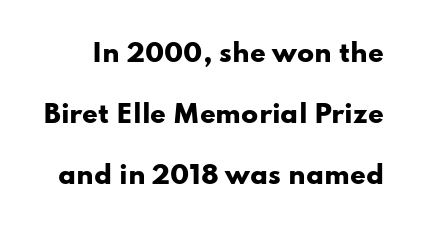
Q: Is the text bold? A: Yes.
Q: Is the text italic (slanted)? A: No, it is upright.
Q: Is the text underlined? A: No.
Q: Is the spacing between letters normal or unusually wide? A: Normal.
Q: Is the spacing between lines tight, normal or loose? A: Loose.
